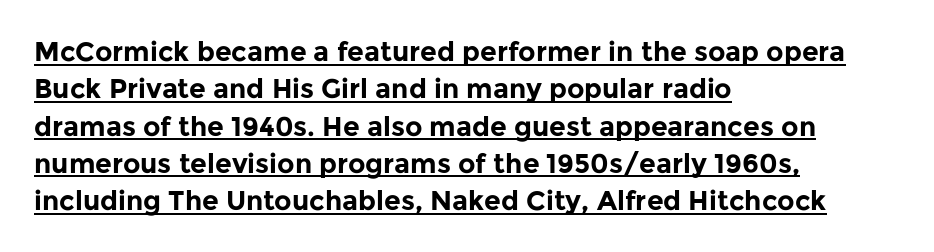
In designer terms, the underline attribute is active on this setting. The paragraph shown leans on its left margin. Spacing between characters is what you'd get straight out of the box. This is heavy type, rendered in bold. Ascenders rise straight up at ninety degrees. Regarding leading, the lines here are spaced in the standard way.
